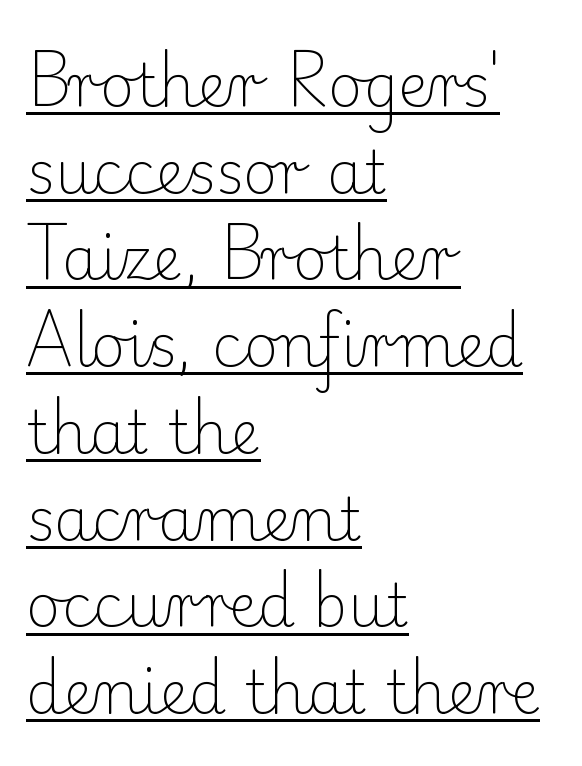
{"serif": "yes", "italic": "no", "bold": "no", "weight": "light", "width": "normal", "stroke_contrast": "low", "x_height": "small", "monospaced": "no", "underline": "yes", "align": "left", "line_spacing": "normal", "line_spacing_ratio": 1.47, "letter_spacing": "normal", "letter_spacing_em": 0.0, "glyph_px": 59}
